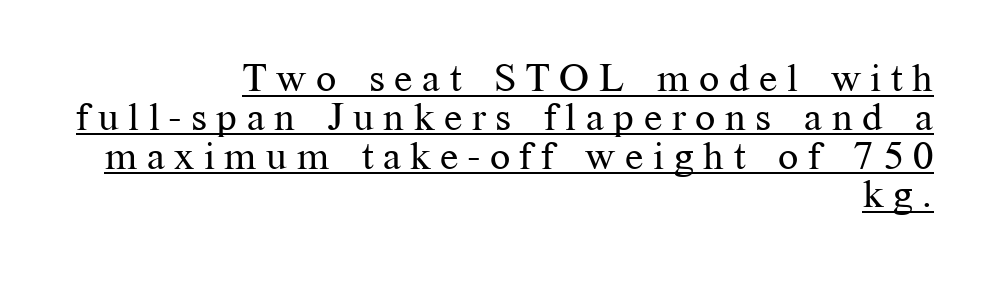
{"serif": "yes", "italic": "no", "bold": "no", "weight": "regular", "width": "normal", "stroke_contrast": "medium", "x_height": "medium", "monospaced": "no", "underline": "yes", "align": "right", "line_spacing": "tight", "line_spacing_ratio": 0.97, "letter_spacing": "wide", "letter_spacing_em": 0.24, "glyph_px": 40}
